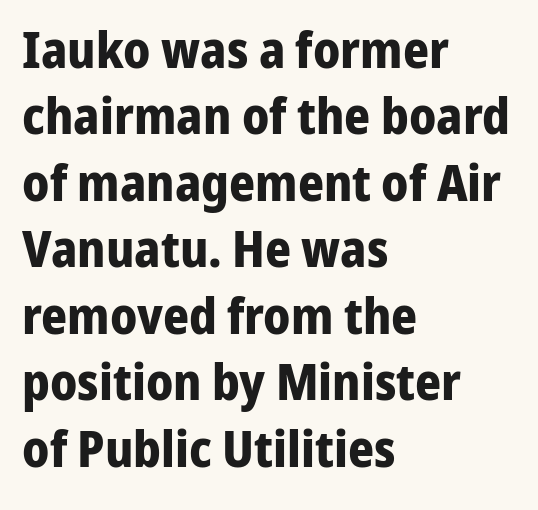
{"serif": "no", "italic": "no", "bold": "yes", "weight": "bold", "width": "normal", "stroke_contrast": "low", "x_height": "medium", "monospaced": "no", "underline": "no", "align": "left", "line_spacing": "normal", "line_spacing_ratio": 1.33, "letter_spacing": "normal", "letter_spacing_em": 0.0, "glyph_px": 50}
